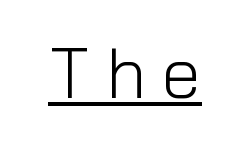
Q: Is the text bold? A: No.
Q: Is the text italic (slanted)? A: No, it is upright.
Q: Is the typeface a serif or a sans-serif typeface? A: Sans-serif.
Q: Is the text underlined? A: Yes.
Q: Is the spacing between letters normal or unusually wide? A: Unusually wide.
Q: Width (condensed, normal, or wide)? A: Normal.
Q: Stroke contrast? A: Low.
Q: x-height? A: Medium.
Q: Monospaced? A: No.
